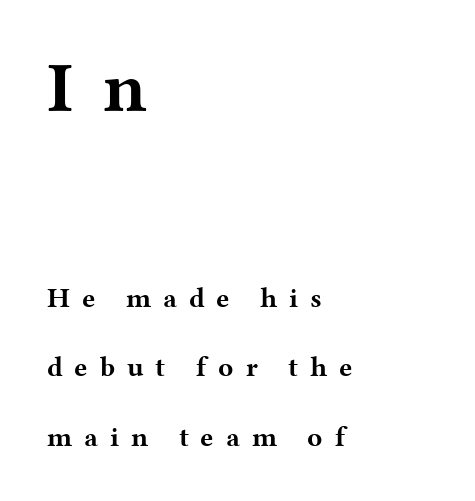
The image shows 71 px bold, wide serif type, upright; set left-aligned, loose line spacing (2.49x), unusually wide letter spacing (+0.42 em), not underlined; the first (top) block is 2.54x larger; medium stroke contrast and a medium x-height.
